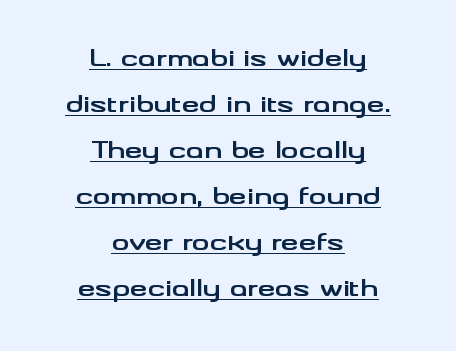
Q: Is the text bold? A: Yes.
Q: Is the text italic (slanted)? A: No, it is upright.
Q: Is the text underlined? A: Yes.
Q: How is the paragraph aligned? A: Centered.
Q: Is the spacing between letters normal or unusually wide? A: Normal.
Q: Is the spacing between lines tight, normal or loose? A: Loose.
